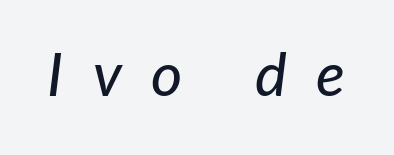
{"italic": "yes", "lean": "right", "slant_degrees": 7, "width": "normal", "stroke_contrast": "low", "x_height": "medium", "monospaced": "no", "underline": "no", "letter_spacing": "wide", "letter_spacing_em": 0.49, "glyph_px": 60}
